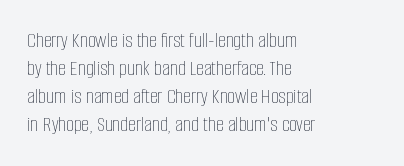
{"italic": "no", "bold": "no", "underline": "no", "align": "left", "line_spacing": "normal", "line_spacing_ratio": 1.28, "letter_spacing": "normal", "letter_spacing_em": 0.0, "glyph_px": 22}
